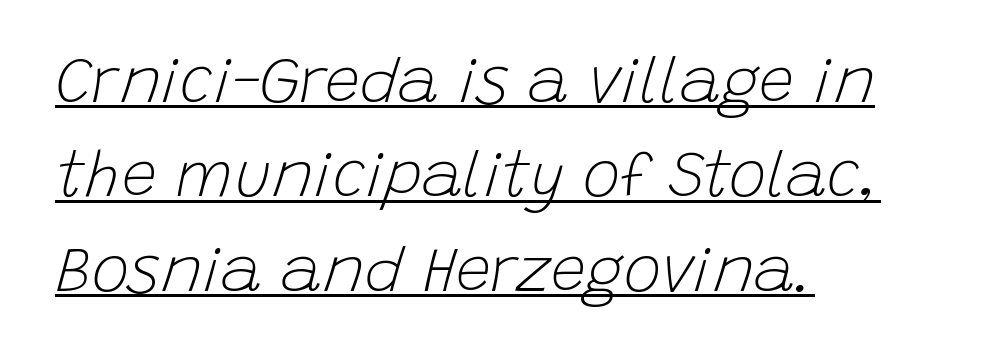
{"italic": "yes", "lean": "right", "slant_degrees": 15, "bold": "no", "weight": "light", "width": "normal", "stroke_contrast": "low", "x_height": "large", "monospaced": "no", "underline": "yes", "align": "left", "line_spacing": "normal", "line_spacing_ratio": 1.5, "letter_spacing": "normal", "letter_spacing_em": 0.0, "glyph_px": 63}
